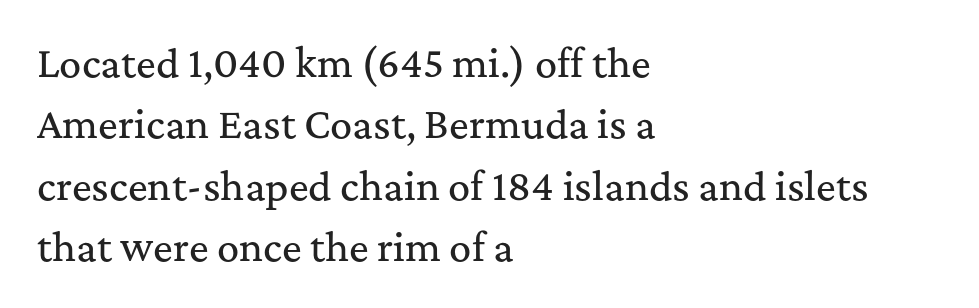
Q: Is the text italic (slanted)? A: No, it is upright.
Q: Is the typeface a serif or a sans-serif typeface? A: Serif.
Q: Is the text underlined? A: No.
Q: How is the paragraph aligned? A: Left-aligned.
Q: Is the spacing between letters normal or unusually wide? A: Normal.
Q: Is the spacing between lines tight, normal or loose? A: Normal.
Q: Width (condensed, normal, or wide)? A: Normal.
Q: Stroke contrast? A: Medium.
Q: x-height? A: Medium.
Q: Monospaced? A: No.
